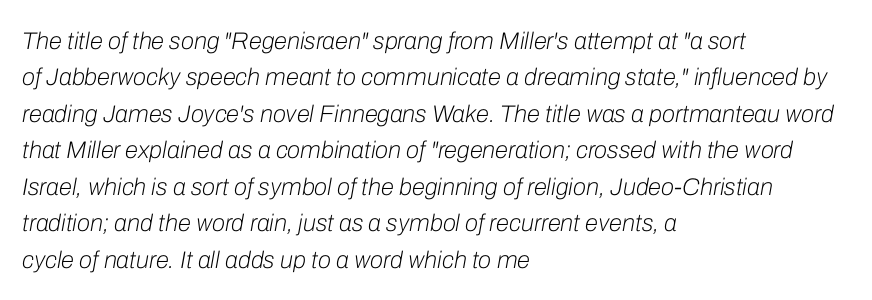
The image shows 24 px text type, italic (leaning right); set left-aligned, normal line spacing (1.52x), normal letter spacing, not underlined.
